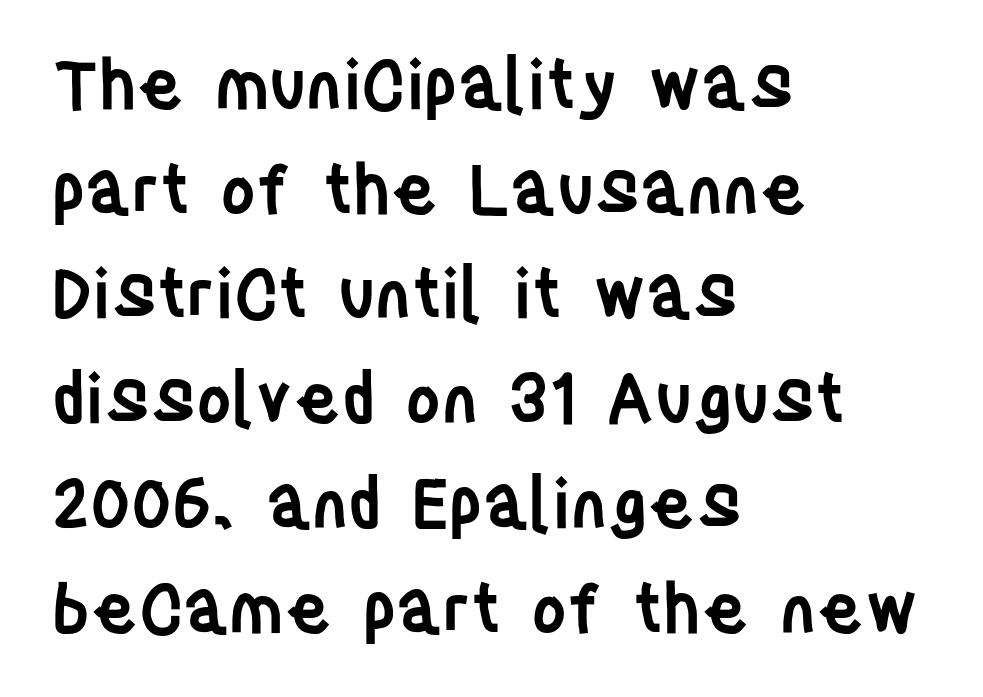
Q: Is the text bold? A: Semi-bold.
Q: Is the text italic (slanted)? A: No, it is upright.
Q: Is the typeface a serif or a sans-serif typeface? A: Sans-serif.
Q: Is the text underlined? A: No.
Q: How is the paragraph aligned? A: Left-aligned.
Q: Is the spacing between letters normal or unusually wide? A: Normal.
Q: Is the spacing between lines tight, normal or loose? A: Normal.
Q: Width (condensed, normal, or wide)? A: Condensed.
Q: Stroke contrast? A: Low.
Q: x-height? A: Large.
Q: Monospaced? A: No.
